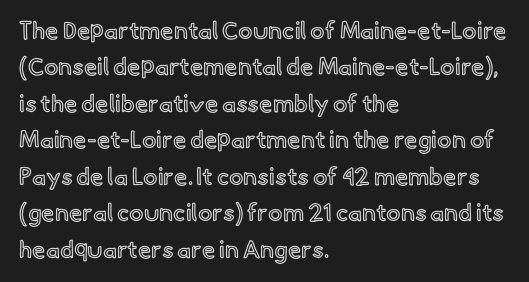
{"italic": "no", "underline": "no", "align": "left", "line_spacing": "normal", "line_spacing_ratio": 1.52, "letter_spacing": "normal", "letter_spacing_em": 0.0, "glyph_px": 24}
